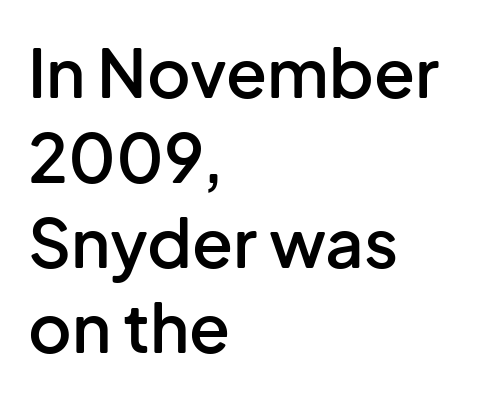
{"serif": "no", "italic": "no", "bold": "semi", "weight": "semibold", "width": "normal", "stroke_contrast": "low", "x_height": "medium", "monospaced": "no", "underline": "no", "align": "left", "line_spacing": "normal", "line_spacing_ratio": 1.27, "letter_spacing": "normal", "letter_spacing_em": 0.0, "glyph_px": 67}
